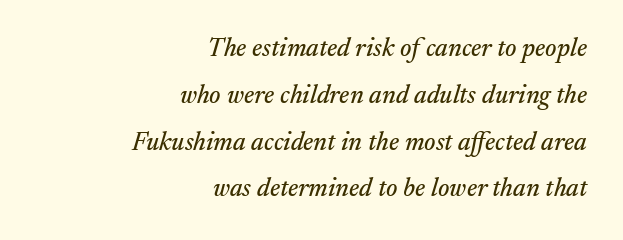
Q: Is the text italic (slanted)? A: Yes, it leans right by about 17 degrees.
Q: Is the text underlined? A: No.
Q: How is the paragraph aligned? A: Right-aligned.
Q: Is the spacing between letters normal or unusually wide? A: Normal.
